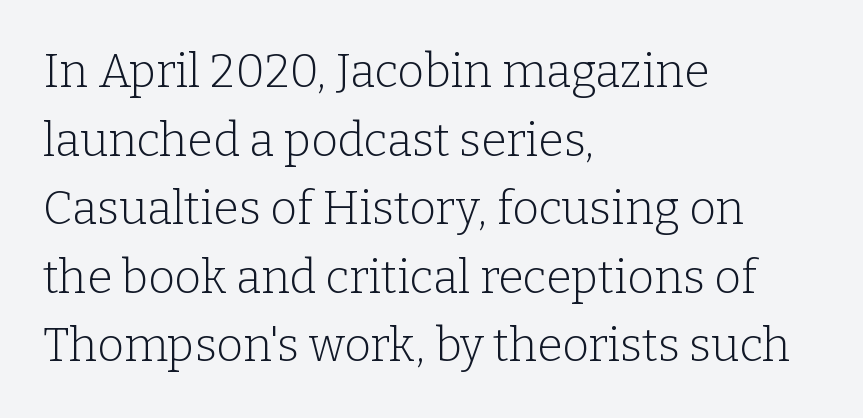
The image shows 46 px light serif type, upright; set left-aligned, normal line spacing (1.49x), normal letter spacing, not underlined; low stroke contrast and a medium x-height.
